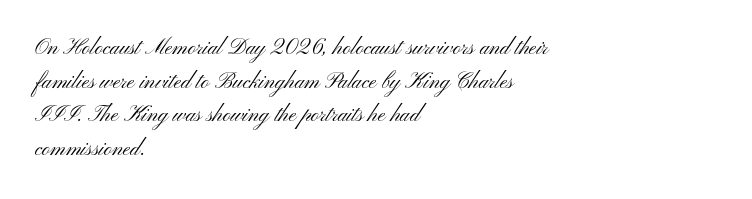
Q: Is the text bold? A: No.
Q: Is the text italic (slanted)? A: Yes.
Q: Is the text underlined? A: No.
Q: How is the paragraph aligned? A: Left-aligned.
Q: Is the spacing between letters normal or unusually wide? A: Normal.
Q: Is the spacing between lines tight, normal or loose? A: Normal.
